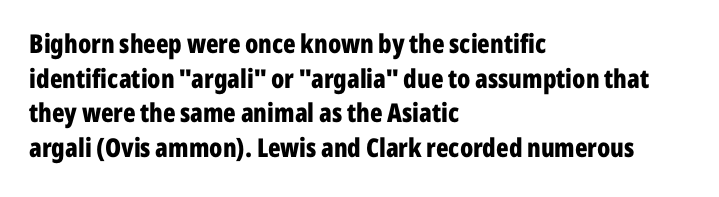
The image shows 26 px bold type, upright; set left-aligned, normal line spacing (1.33x), normal letter spacing, not underlined.
